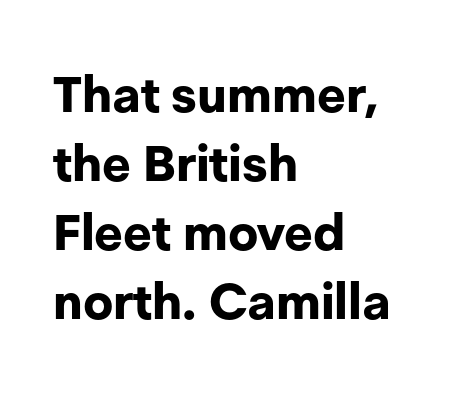
The rendering uses natural spacing where letterforms have individual widths. Posture: vertical. The lines sit at an ordinary, default distance from one another. Emphasis by weight is at full strength: bold. Is this a sans? Yes — the strokes have no serifs.
